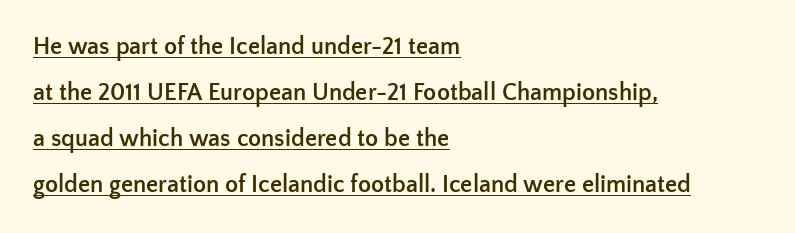
The image shows 24 px bold type, upright; set left-aligned, loose line spacing (1.92x), normal letter spacing, underlined.
